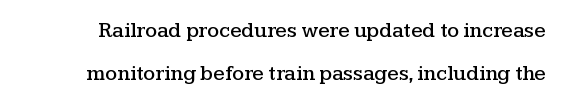
{"italic": "no", "underline": "no", "line_spacing": "loose", "line_spacing_ratio": 2.05, "letter_spacing": "normal", "letter_spacing_em": 0.0, "glyph_px": 21}
